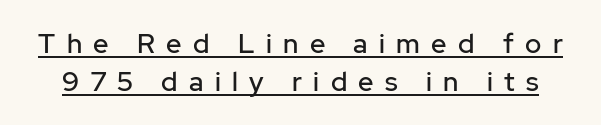
The tracking jumps out immediately: characters are airy and widely separated. If you drew a line through each stem, it would be perfectly vertical. Descenders here cross a horizontal rule under the line. Successive baselines arrive at the customary interval.
